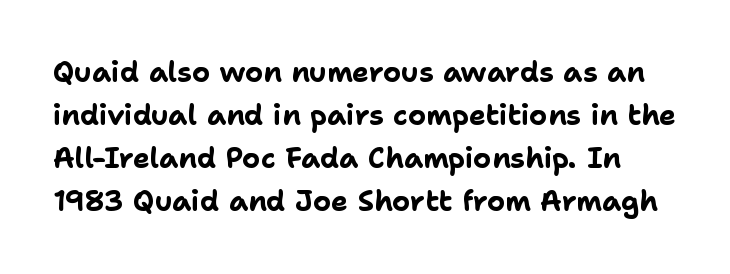
Q: Is the text bold? A: Yes.
Q: Is the text italic (slanted)? A: No, it is upright.
Q: Is the typeface a serif or a sans-serif typeface? A: Sans-serif.
Q: Is the text underlined? A: No.
Q: Is the spacing between letters normal or unusually wide? A: Normal.
Q: Is the spacing between lines tight, normal or loose? A: Normal.
Q: Width (condensed, normal, or wide)? A: Normal.
Q: Stroke contrast? A: Low.
Q: x-height? A: Medium.
Q: Monospaced? A: No.
